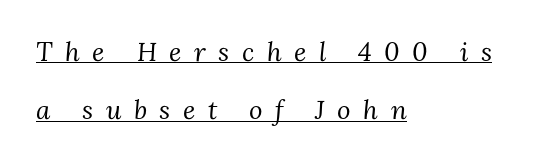
{"italic": "yes", "lean": "right", "slant_degrees": 3, "bold": "no", "underline": "yes", "align": "left", "line_spacing": "loose", "line_spacing_ratio": 2.25, "letter_spacing": "wide", "letter_spacing_em": 0.48, "glyph_px": 26}
